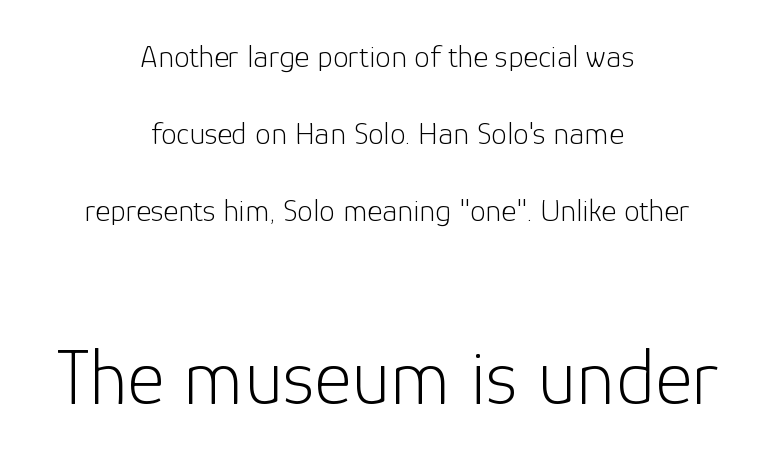
{"serif": "no", "italic": "no", "bold": "no", "weight": "light", "width": "normal", "stroke_contrast": "low", "x_height": "medium", "monospaced": "no", "underline": "no", "align": "center", "line_spacing": "loose", "line_spacing_ratio": 2.4, "letter_spacing": "normal", "letter_spacing_em": 0.0, "larger_block": "second", "size_ratio": 2.5, "glyph_px": 80}
